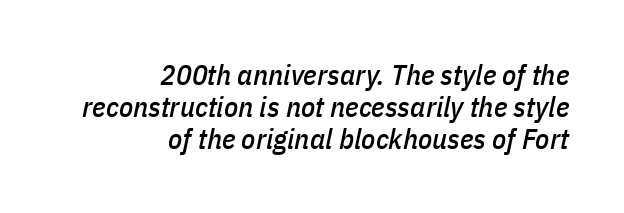
The image shows 29 px condensed type, italic (leaning right); set right-aligned, tight line spacing (1.11x), normal letter spacing, not underlined; low stroke contrast and a medium x-height.
